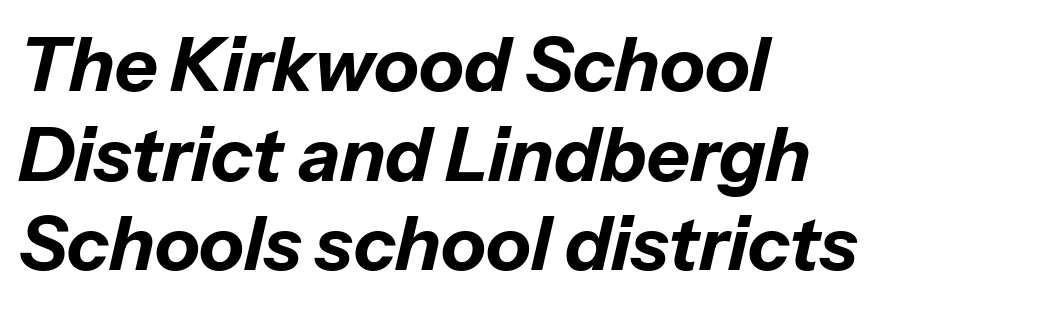
Q: Is the text bold? A: Yes.
Q: Is the text italic (slanted)? A: Yes, it leans right by about 13 degrees.
Q: Is the text underlined? A: No.
Q: How is the paragraph aligned? A: Left-aligned.
Q: Is the spacing between letters normal or unusually wide? A: Normal.
Q: Width (condensed, normal, or wide)? A: Normal.
Q: Stroke contrast? A: Low.
Q: x-height? A: Medium.
Q: Monospaced? A: No.
